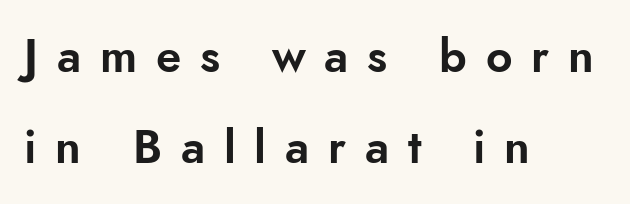
Q: Is the text italic (slanted)? A: No, it is upright.
Q: Is the typeface a serif or a sans-serif typeface? A: Sans-serif.
Q: Is the text underlined? A: No.
Q: How is the paragraph aligned? A: Left-aligned.
Q: Is the spacing between letters normal or unusually wide? A: Unusually wide.
Q: Is the spacing between lines tight, normal or loose? A: Loose.
Q: Width (condensed, normal, or wide)? A: Normal.
Q: Stroke contrast? A: Low.
Q: x-height? A: Small.
Q: Monospaced? A: No.
